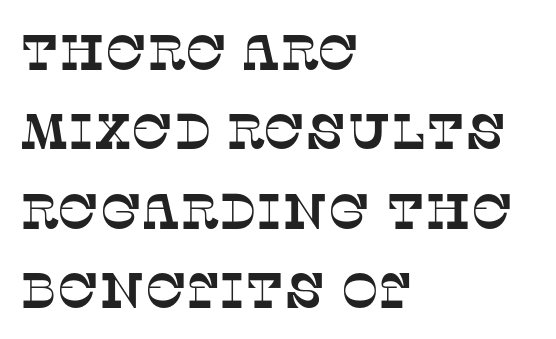
The image shows 50 px serif type; set left-aligned, normal line spacing (1.59x), normal letter spacing, not underlined; low stroke contrast and a large x-height.
